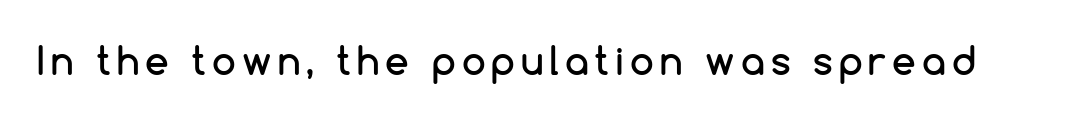
The image shows 38 px sans-serif type, upright; set not underlined; low stroke contrast and a medium x-height.
